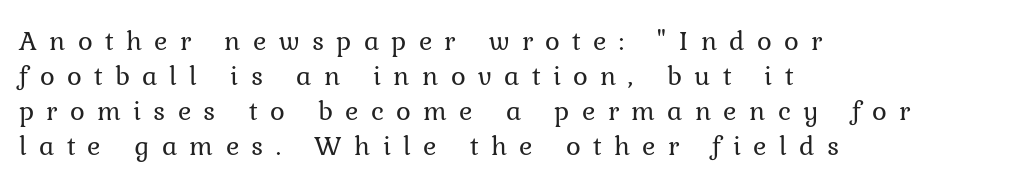
These lines are rendered in a variable-pitch font. The designer left line spacing at the default. No letter is thick-stroked: the sample isn't bold. Caption: expanded tracking, letters set apart. Beneath every word, the page is bare. These lines are composed in type with serifs.
